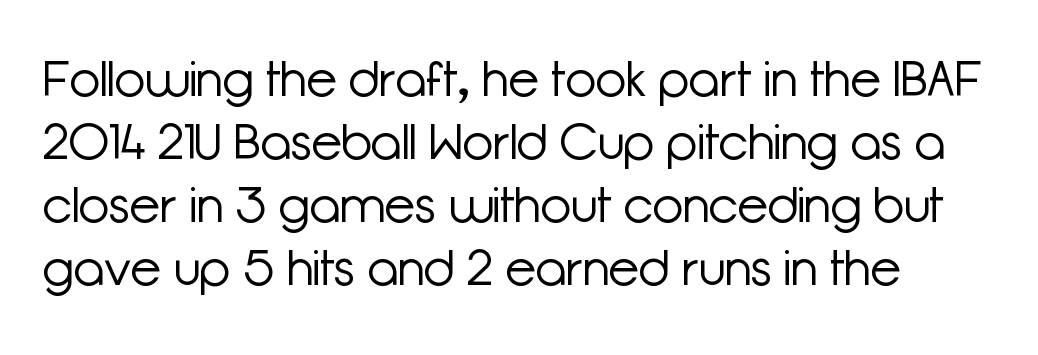
Q: Is the text bold? A: No.
Q: Is the text italic (slanted)? A: No, it is upright.
Q: Is the typeface a serif or a sans-serif typeface? A: Sans-serif.
Q: Is the text underlined? A: No.
Q: Is the spacing between letters normal or unusually wide? A: Normal.
Q: Is the spacing between lines tight, normal or loose? A: Normal.
Q: Width (condensed, normal, or wide)? A: Normal.
Q: Stroke contrast? A: Low.
Q: x-height? A: Medium.
Q: Monospaced? A: No.
